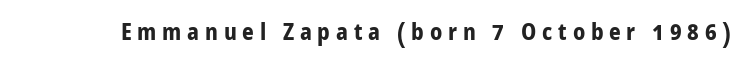
{"italic": "no", "bold": "yes", "underline": "no", "letter_spacing": "wide", "letter_spacing_em": 0.25, "glyph_px": 23}
